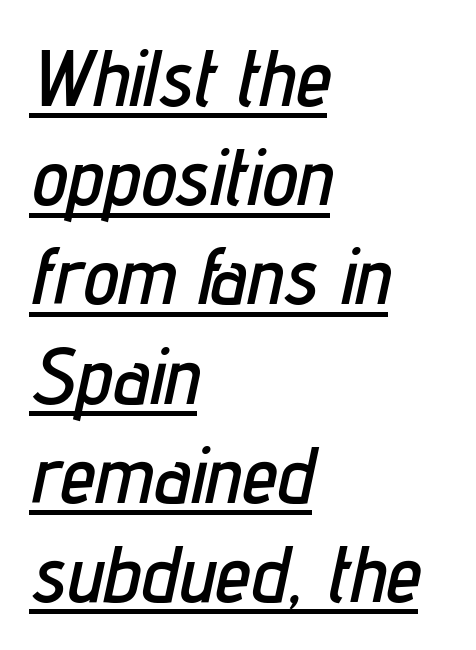
Q: Is the text italic (slanted)? A: Yes, it leans right by about 12 degrees.
Q: Is the text underlined? A: Yes.
Q: How is the paragraph aligned? A: Left-aligned.
Q: Is the spacing between letters normal or unusually wide? A: Normal.
Q: Width (condensed, normal, or wide)? A: Condensed.
Q: Stroke contrast? A: Low.
Q: x-height? A: Medium.
Q: Monospaced? A: No.
